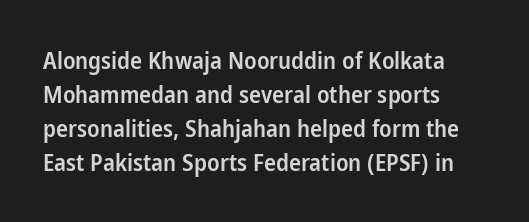
Does the weight exceed regular? Yes, but only to semibold. The glyphs are unaccompanied by any horizontal stroke below them. Line starts are locked; line ends wander. Leading: standard.
